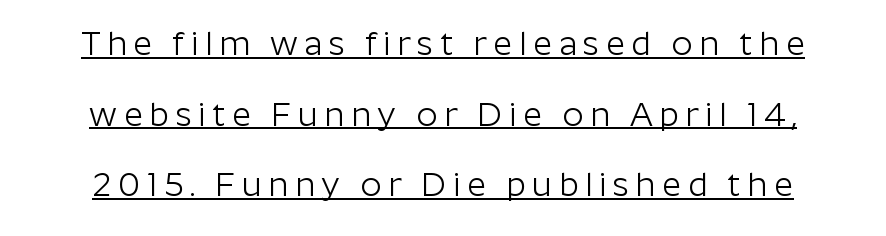
{"serif": "no", "italic": "no", "bold": "no", "weight": "light", "width": "normal", "stroke_contrast": "low", "x_height": "medium", "monospaced": "no", "underline": "yes", "line_spacing": "loose", "line_spacing_ratio": 2.14, "letter_spacing": "wide", "letter_spacing_em": 0.2, "glyph_px": 33}
